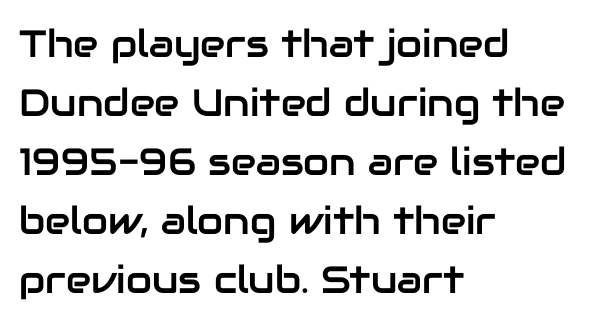
The image shows 38 px sans-serif type, upright; set left-aligned, normal line spacing (1.55x), normal letter spacing, not underlined; low stroke contrast and a medium x-height.
